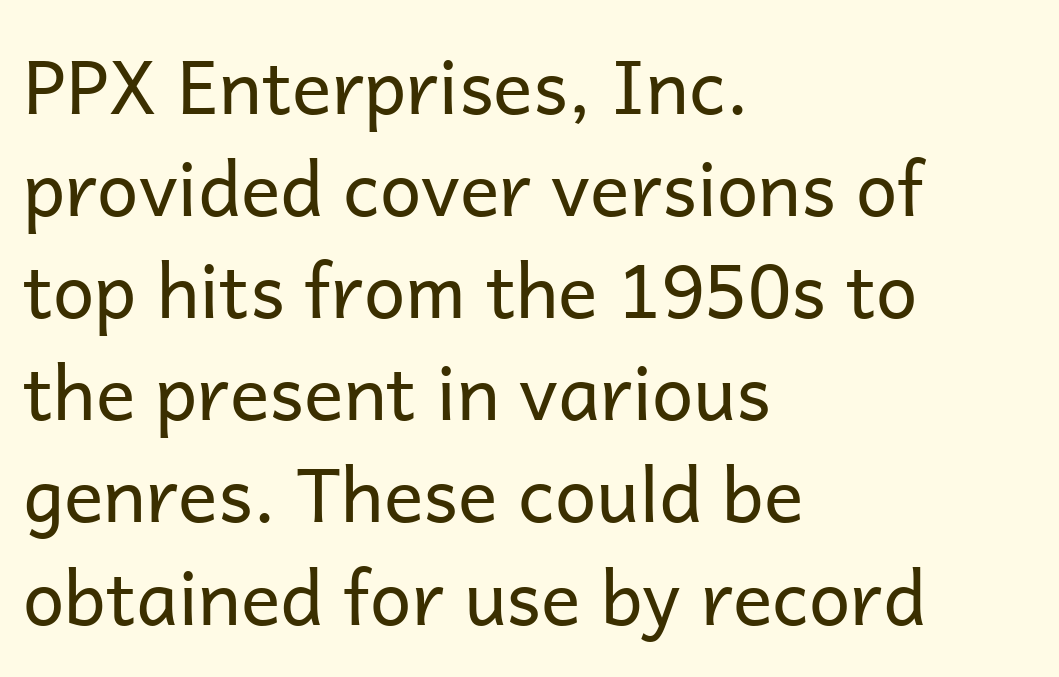
Q: Is the text bold? A: No.
Q: Is the text italic (slanted)? A: No, it is upright.
Q: Is the typeface a serif or a sans-serif typeface? A: Sans-serif.
Q: Is the text underlined? A: No.
Q: How is the paragraph aligned? A: Left-aligned.
Q: Is the spacing between letters normal or unusually wide? A: Normal.
Q: Is the spacing between lines tight, normal or loose? A: Normal.
Q: Width (condensed, normal, or wide)? A: Normal.
Q: Stroke contrast? A: Low.
Q: x-height? A: Medium.
Q: Monospaced? A: No.
